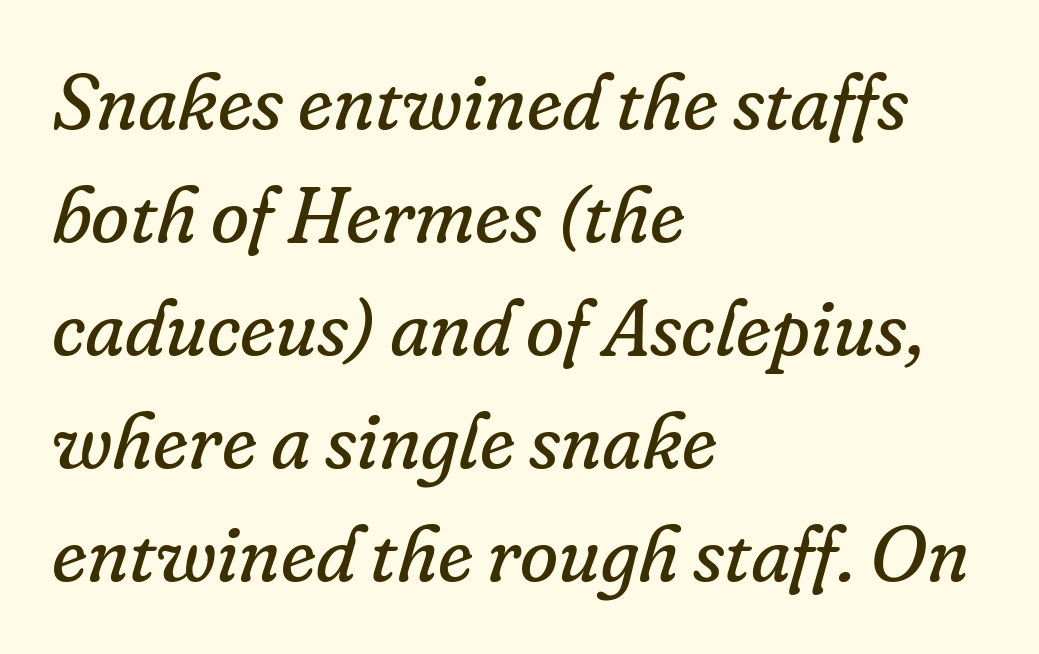
Q: Is the text bold? A: No.
Q: Is the text italic (slanted)? A: Yes, it leans right by about 16 degrees.
Q: Is the typeface a serif or a sans-serif typeface? A: Serif.
Q: Is the text underlined? A: No.
Q: How is the paragraph aligned? A: Left-aligned.
Q: Is the spacing between letters normal or unusually wide? A: Normal.
Q: Is the spacing between lines tight, normal or loose? A: Normal.
Q: Width (condensed, normal, or wide)? A: Normal.
Q: Stroke contrast? A: Low.
Q: x-height? A: Small.
Q: Monospaced? A: No.
